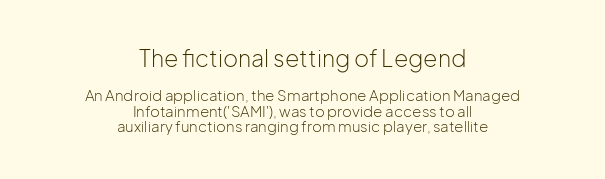
The image shows 23 px text type, upright; set centered, tight line spacing (1.03x), normal letter spacing, not underlined; the first (top) block is 1.53x larger.
